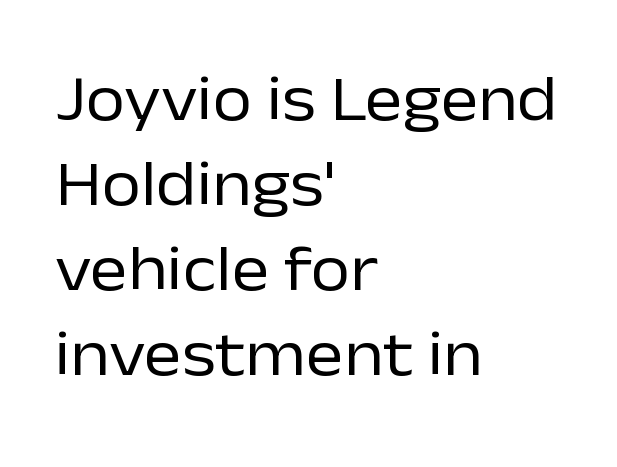
This sample keeps an unexceptional amount of space between lines. Posture: straight, roman, zero tilt. The letters carry no serifs — their stems end cleanly without finishing strokes. Note the varied advance widths — an 'i' is clearly narrower than an 'm'. Every row of glyphs begins at an identical x-position on the left.
